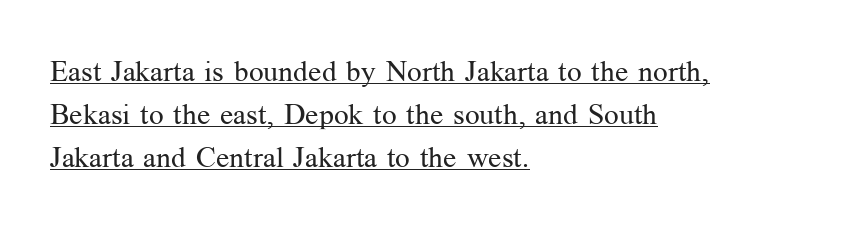
{"serif": "yes", "italic": "no", "bold": "no", "weight": "regular", "width": "normal", "stroke_contrast": "medium", "x_height": "medium", "monospaced": "no", "underline": "yes", "align": "left", "line_spacing": "normal", "line_spacing_ratio": 1.48, "letter_spacing": "normal", "letter_spacing_em": 0.0, "glyph_px": 29}
